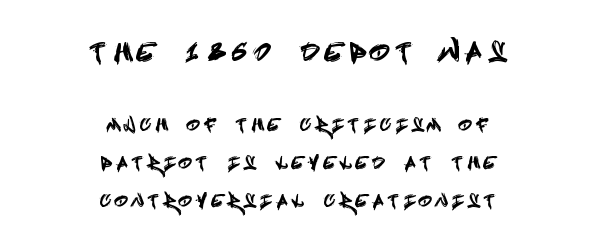
{"underline": "no", "align": "center", "line_spacing": "loose", "line_spacing_ratio": 2.23, "letter_spacing": "wide", "letter_spacing_em": 0.38, "larger_block": "first", "size_ratio": 1.47, "glyph_px": 25}
